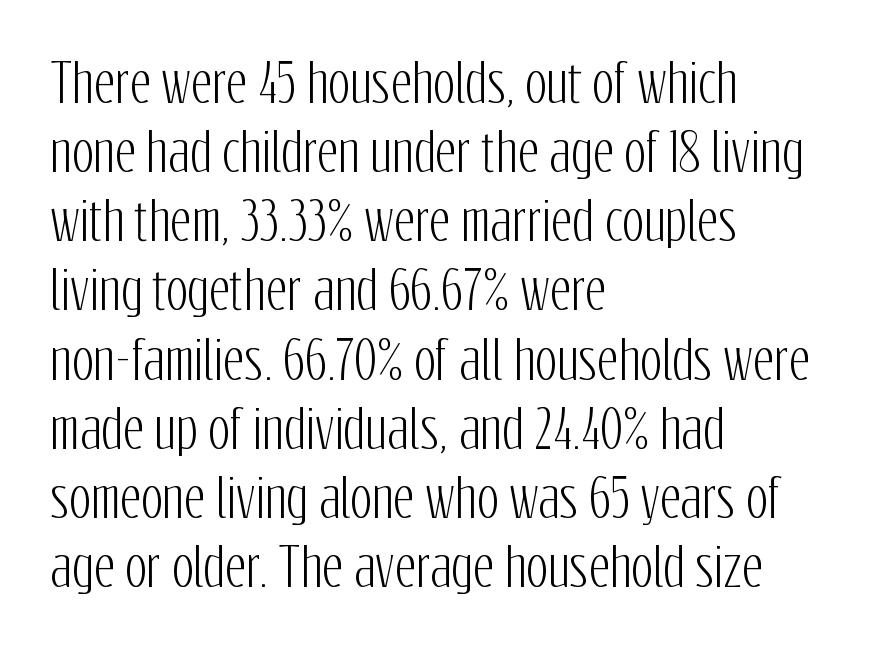
{"serif": "no", "italic": "no", "width": "condensed", "stroke_contrast": "low", "x_height": "medium", "monospaced": "no", "underline": "no", "align": "left", "line_spacing": "normal", "line_spacing_ratio": 1.33, "letter_spacing": "normal", "letter_spacing_em": 0.0, "glyph_px": 52}
